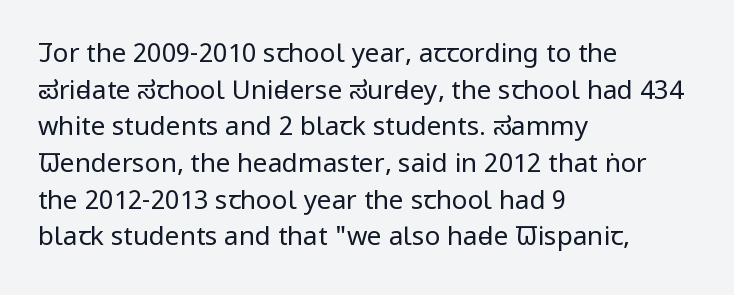
{"italic": "no", "bold": "no", "underline": "no", "align": "left", "line_spacing": "normal", "line_spacing_ratio": 1.41, "letter_spacing": "normal", "letter_spacing_em": 0.0, "glyph_px": 26}
